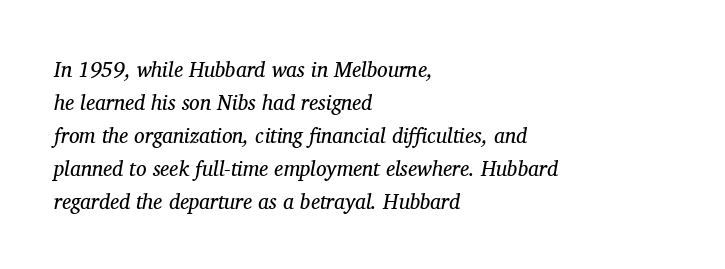
Compared with ordinary roman type, these characters are visibly tilted. The passage shown has conventional tracking throughout. The vertical gap from one line to the next is medium. The words here are not underlined. The letterforms sit at book weight or below. If you drew a ruler down the left edge, every line would touch it.
